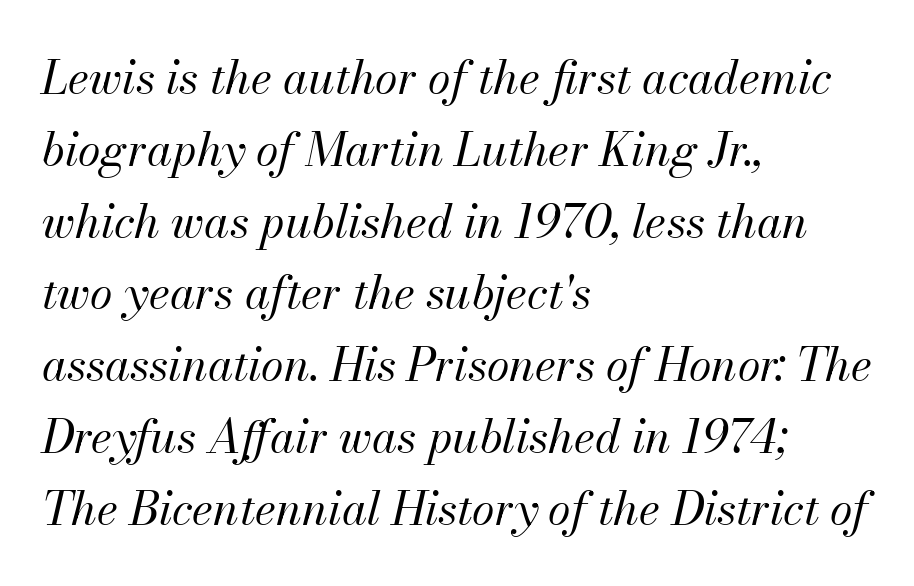
The typesetter chose a ragged-right arrangement here. The weight tops out at a normal text grade. The letters sit at their default tracking, neither squeezed nor spread. These lines are rendered in a variable-pitch font.
